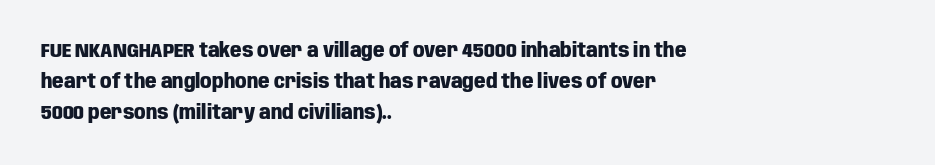
Q: Is the text bold? A: Yes.
Q: Is the text italic (slanted)? A: No, it is upright.
Q: Is the text underlined? A: No.
Q: How is the paragraph aligned? A: Left-aligned.
Q: Is the spacing between letters normal or unusually wide? A: Normal.
Q: Is the spacing between lines tight, normal or loose? A: Normal.
